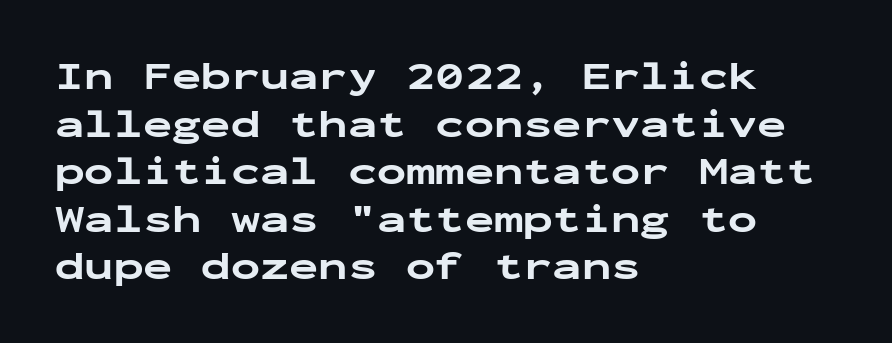
The image shows 39 px bold, wide sans-serif type, upright, monospaced; set left-aligned, line spacing 1.22x, normal letter spacing, not underlined; low stroke contrast and a medium x-height.
